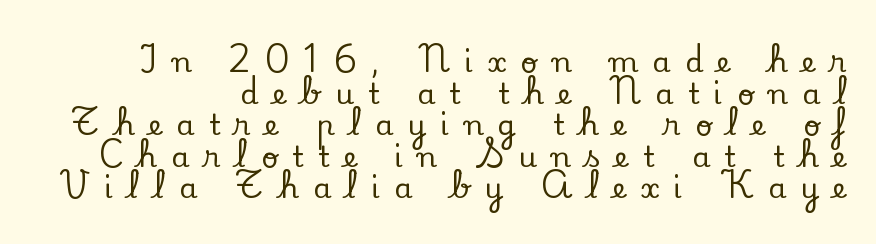
The image shows 29 px serif type, upright; set right-aligned, tight line spacing (1.09x), unusually wide letter spacing (+0.5 em), not underlined; low stroke contrast and a small x-height.
